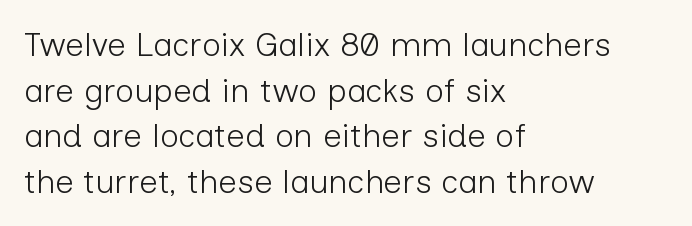
{"serif": "no", "italic": "no", "bold": "no", "weight": "light", "width": "normal", "stroke_contrast": "low", "x_height": "medium", "monospaced": "no", "underline": "no", "align": "left", "line_spacing": "normal", "line_spacing_ratio": 1.38, "letter_spacing": "normal", "letter_spacing_em": 0.0, "glyph_px": 33}
